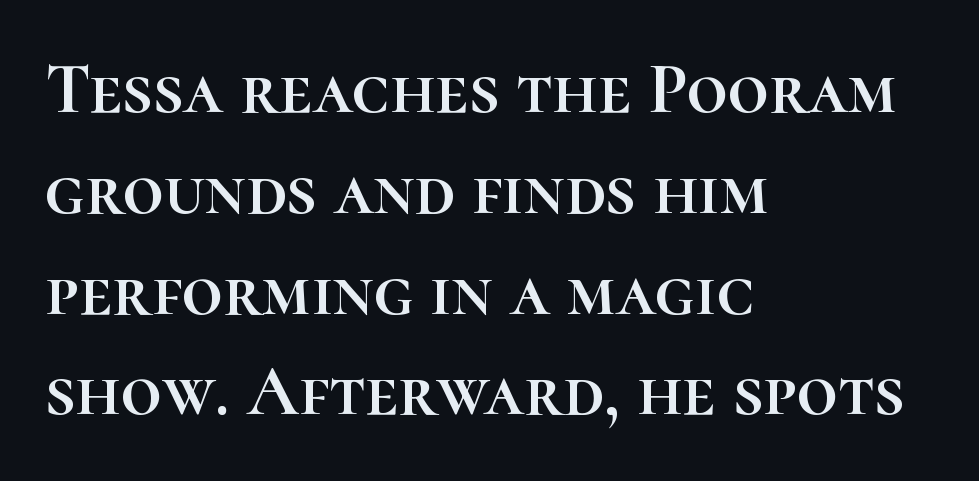
The image shows 72 px text type, upright; set left-aligned, normal line spacing (1.4x), normal letter spacing, not underlined; high stroke contrast and a medium x-height.
